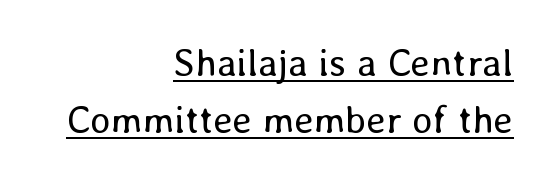
{"italic": "no", "bold": "no", "weight": "regular", "width": "normal", "stroke_contrast": "low", "x_height": "medium", "monospaced": "no", "underline": "yes", "align": "right", "line_spacing": "normal", "line_spacing_ratio": 1.46, "letter_spacing": "normal", "letter_spacing_em": 0.0, "glyph_px": 39}
